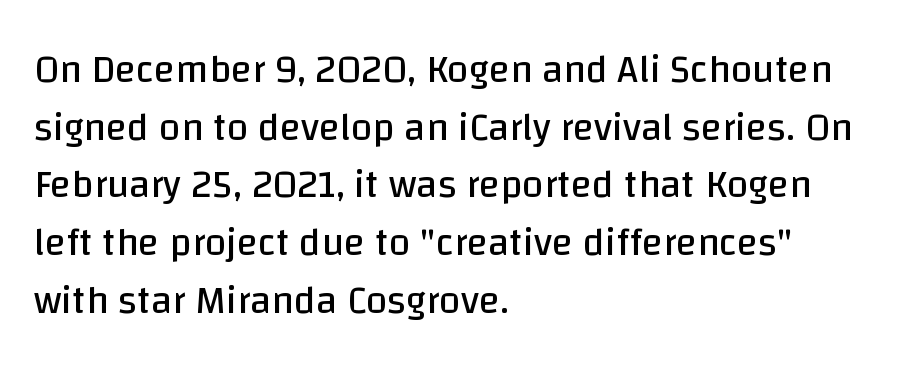
Q: Is the text bold? A: No.
Q: Is the text italic (slanted)? A: No, it is upright.
Q: Is the typeface a serif or a sans-serif typeface? A: Sans-serif.
Q: Is the text underlined? A: No.
Q: How is the paragraph aligned? A: Left-aligned.
Q: Is the spacing between letters normal or unusually wide? A: Normal.
Q: Is the spacing between lines tight, normal or loose? A: Normal.
Q: Width (condensed, normal, or wide)? A: Normal.
Q: Stroke contrast? A: Low.
Q: x-height? A: Large.
Q: Monospaced? A: No.
